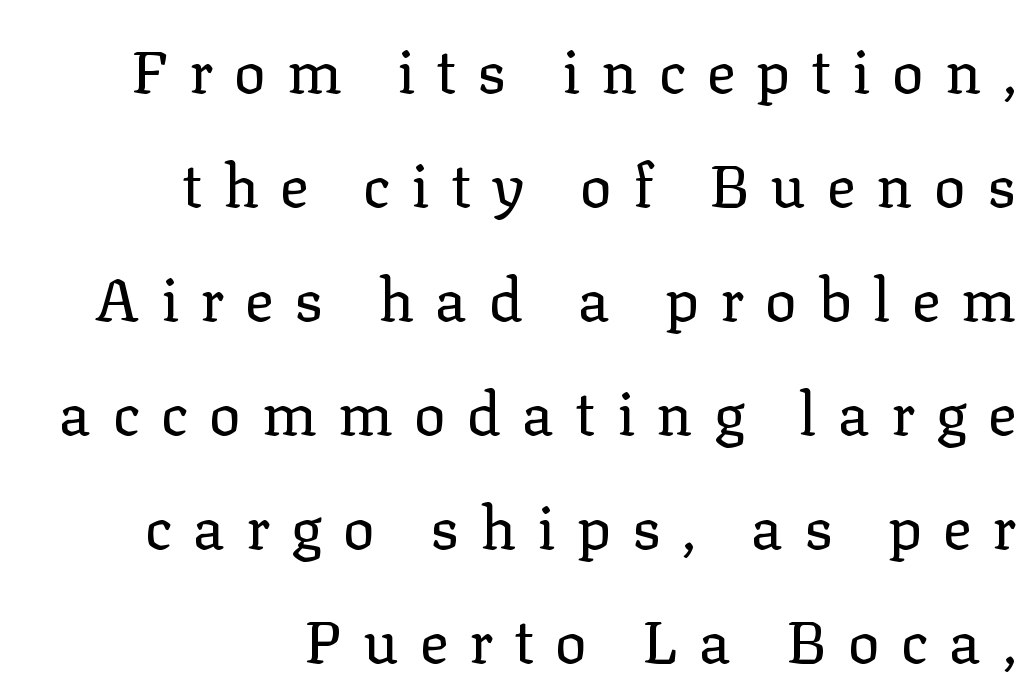
No extra ink here — the face is not bold. A roman cut, with each character standing at attention. Only glyphs here, with clear space below each row. Does extra space separate the letters? Yes, quite a lot of it. Each line ends at the same right margin while the left side varies. Each new line begins a long way beneath the previous one.
